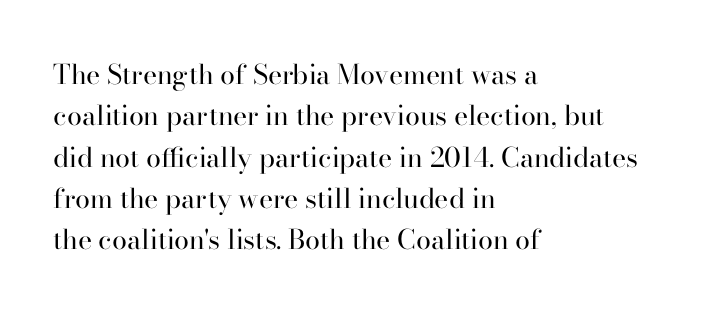
Q: Is the text bold? A: No.
Q: Is the text italic (slanted)? A: No, it is upright.
Q: Is the text underlined? A: No.
Q: How is the paragraph aligned? A: Left-aligned.
Q: Is the spacing between letters normal or unusually wide? A: Normal.
Q: Is the spacing between lines tight, normal or loose? A: Normal.
